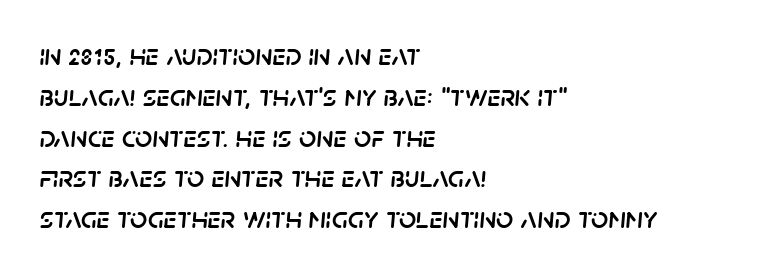
Q: Is the text italic (slanted)? A: Yes, it leans right by about 5 degrees.
Q: Is the text underlined? A: No.
Q: How is the paragraph aligned? A: Left-aligned.
Q: Is the spacing between letters normal or unusually wide? A: Normal.
Q: Is the spacing between lines tight, normal or loose? A: Normal.
Q: Width (condensed, normal, or wide)? A: Normal.
Q: Stroke contrast? A: Low.
Q: x-height? A: Large.
Q: Monospaced? A: No.
